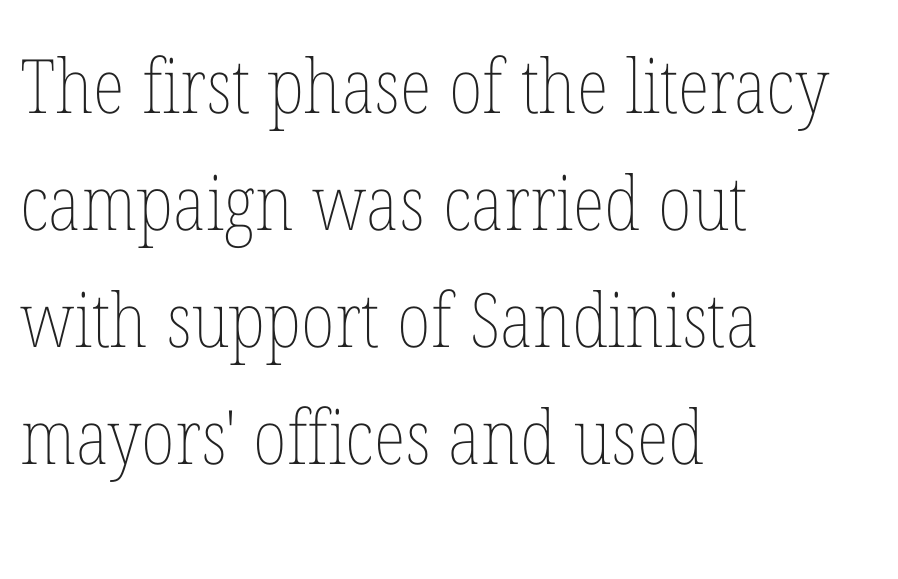
The image shows 75 px thin, condensed type, upright; set left-aligned, normal line spacing (1.56x), normal letter spacing, not underlined; low stroke contrast and a medium x-height.
